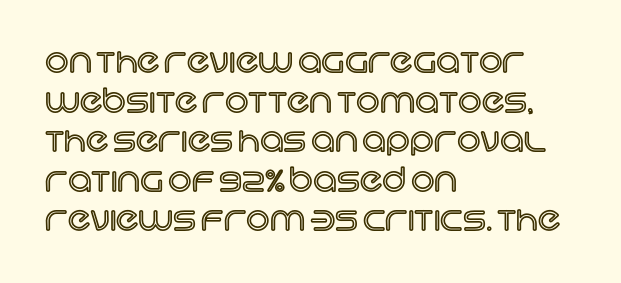
Q: Is the text italic (slanted)? A: No, it is upright.
Q: Is the text underlined? A: No.
Q: How is the paragraph aligned? A: Left-aligned.
Q: Is the spacing between letters normal or unusually wide? A: Normal.
Q: Width (condensed, normal, or wide)? A: Normal.
Q: x-height? A: Large.
Q: Monospaced? A: No.
